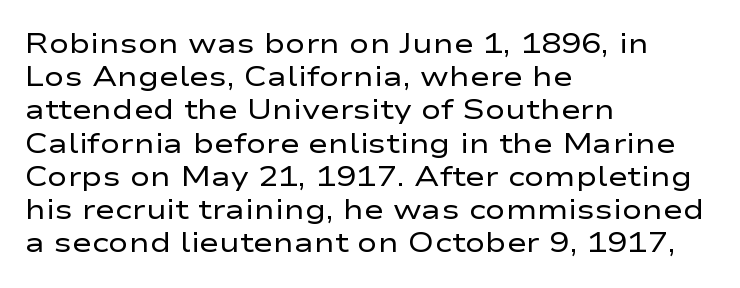
The zone under the glyphs is completely vacant. The passage is arranged the way most books set body copy — flush left. The type sits square on the baseline with zero lean. Weight: in the light-to-regular range. In terms of letterspacing, this is plain default setting.
